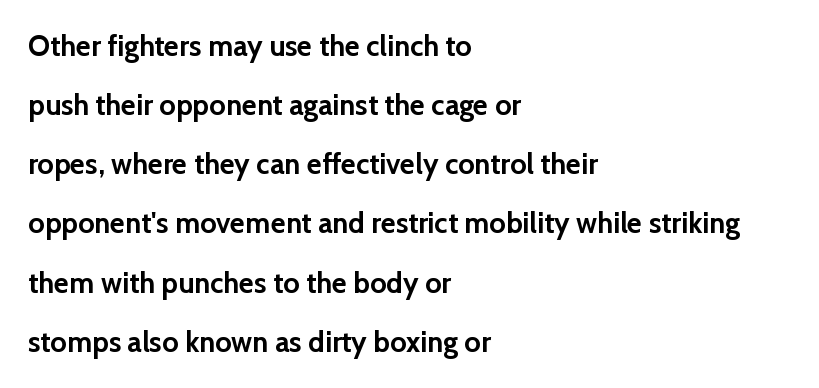
Honestly, the rows look like they've been pulled way apart. You could not count columns in this text — the font is proportionally spaced. Is the letter spacing exaggerated? No — it looks like the ordinary default. The strip under each line holds only bare page.
